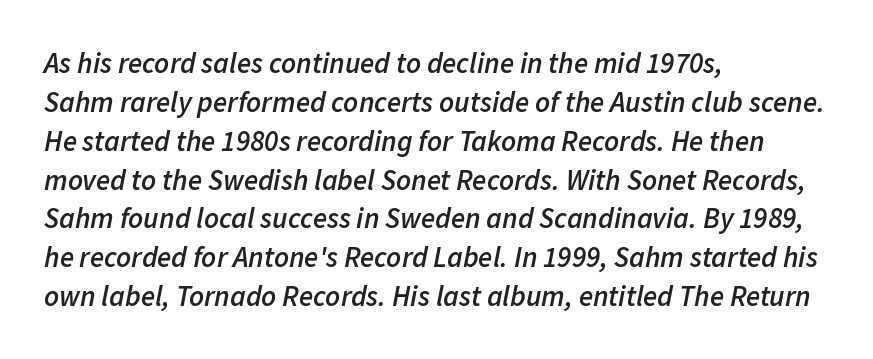
The image shows 29 px semibold type, italic (leaning right); set left-aligned, normal line spacing (1.34x), normal letter spacing, not underlined; low stroke contrast and a medium x-height.
